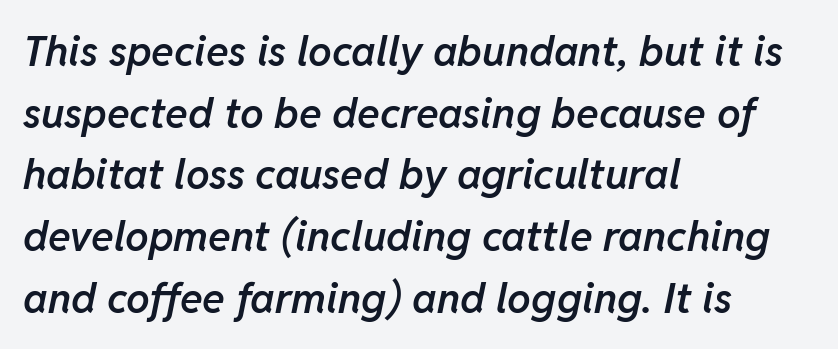
The image shows 42 px semibold type, italic (leaning right); set left-aligned, normal line spacing (1.47x), normal letter spacing, not underlined; low stroke contrast and a medium x-height.
